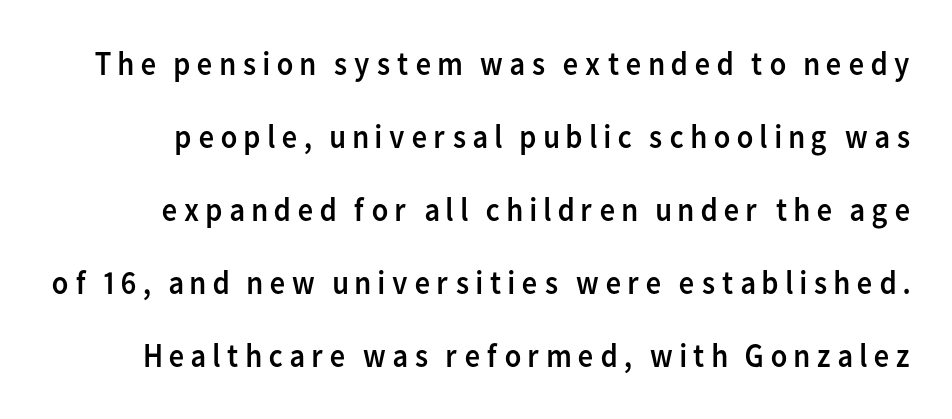
{"serif": "no", "italic": "no", "bold": "no", "weight": "regular", "width": "normal", "stroke_contrast": "low", "x_height": "medium", "monospaced": "no", "underline": "no", "line_spacing": "loose", "line_spacing_ratio": 2.15, "glyph_px": 34}
